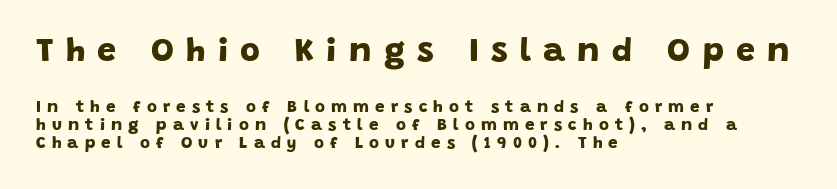
The image shows 34 px bold sans-serif type; set left-aligned, tight line spacing (1.05x), unusually wide letter spacing (+0.36 em), not underlined; the first (top) block is 2.0x larger; low stroke contrast and a large x-height.
